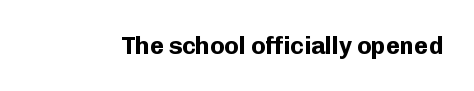
The image shows 24 px bold type, upright; set normal letter spacing, not underlined.
